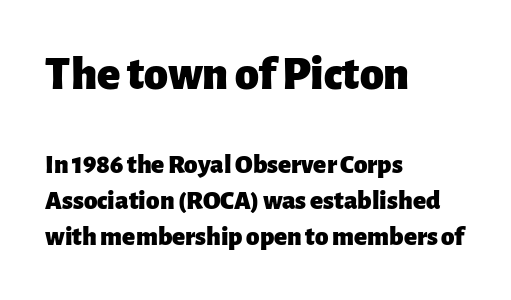
The image shows 48 px heavy sans-serif type, upright; set left-aligned, normal line spacing (1.34x), normal letter spacing, not underlined; the first (top) block is 1.78x larger; low stroke contrast and a medium x-height.
